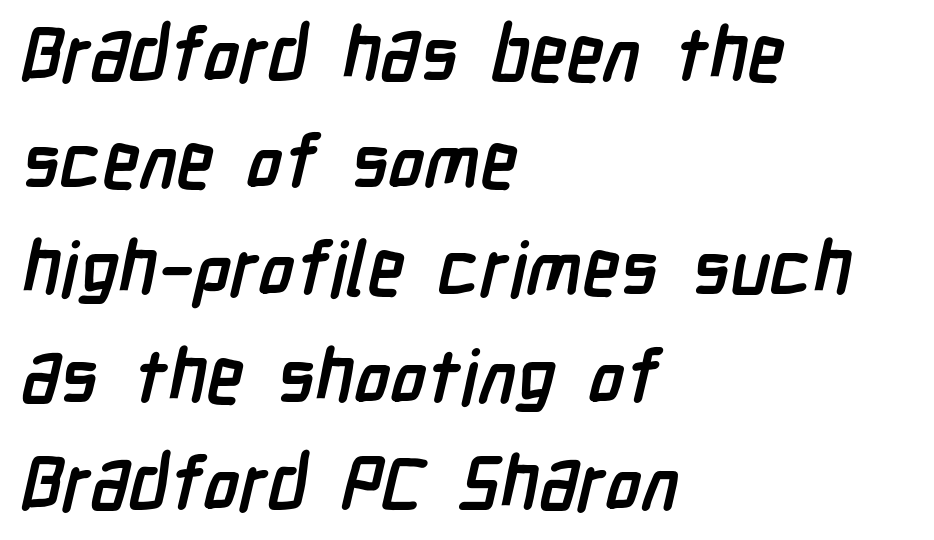
Q: Is the text bold? A: Yes.
Q: Is the typeface a serif or a sans-serif typeface? A: Sans-serif.
Q: Is the text underlined? A: No.
Q: How is the paragraph aligned? A: Left-aligned.
Q: Is the spacing between letters normal or unusually wide? A: Normal.
Q: Is the spacing between lines tight, normal or loose? A: Normal.
Q: Width (condensed, normal, or wide)? A: Condensed.
Q: Stroke contrast? A: Low.
Q: x-height? A: Medium.
Q: Monospaced? A: No.
